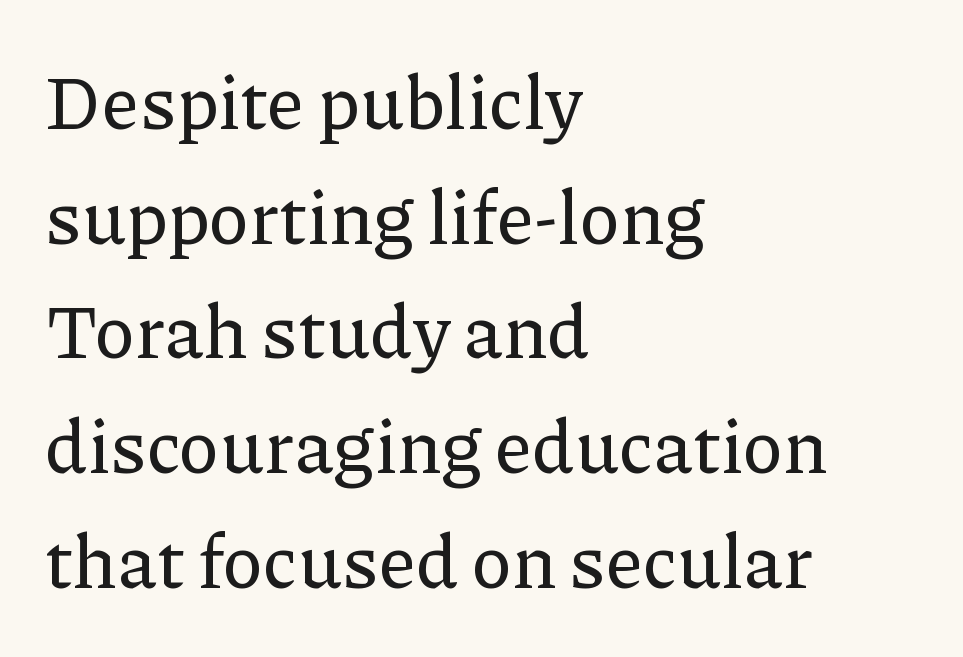
{"serif": "yes", "italic": "no", "width": "normal", "stroke_contrast": "low", "x_height": "medium", "monospaced": "no", "underline": "no", "align": "left", "line_spacing": "normal", "line_spacing_ratio": 1.53, "letter_spacing": "normal", "letter_spacing_em": 0.0, "glyph_px": 75}
